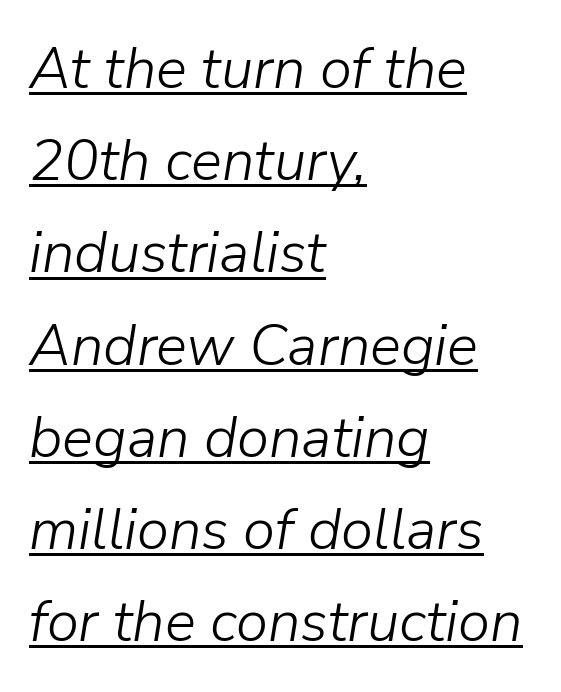
The image shows 58 px light type, italic (leaning right); set left-aligned, normal line spacing (1.59x), normal letter spacing, underlined; low stroke contrast and a medium x-height.
